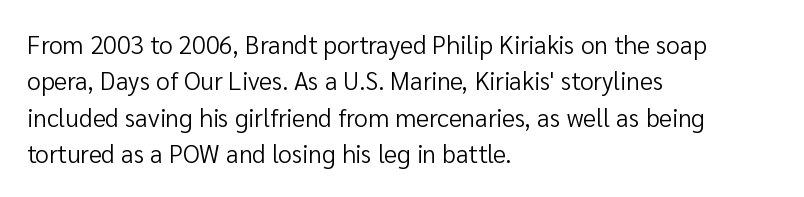
In terms of posture, this sample is upright. The passage shown has conventional tracking throughout. The zone under the glyphs is completely vacant. The lines are quadded left. These glyphs show unthickened strokes, regular width or finer. Rows of type keep a routine distance in the vertical direction.
